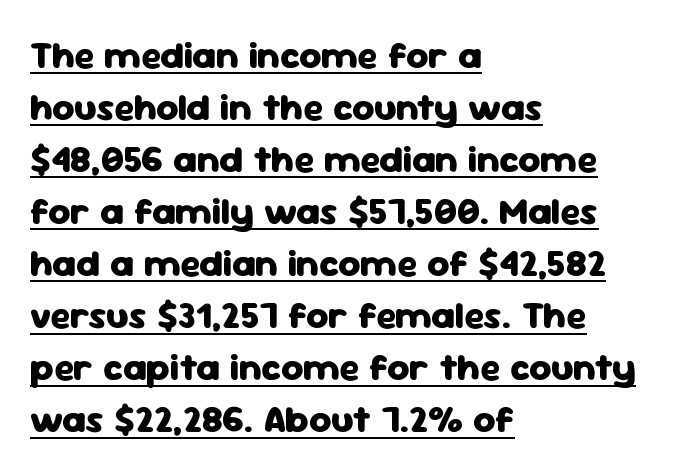
The lettering holds an erect, upright posture throughout. Does the copy run flush right? No — it runs flush left. Plenty of ink on the page — the face is bold. I'd call this a sans setting — the letters go barefoot. Glyph-to-glyph distance matches everyday printed text. A typesetter would call this proportional, since set widths differ per character.
